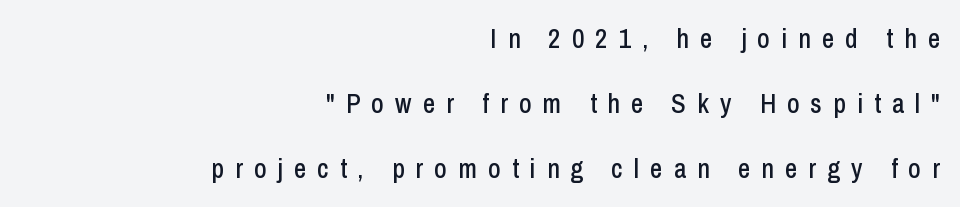
The image shows 27 px text type, upright; set right-aligned, loose line spacing (2.4x), unusually wide letter spacing (+0.41 em), not underlined.
